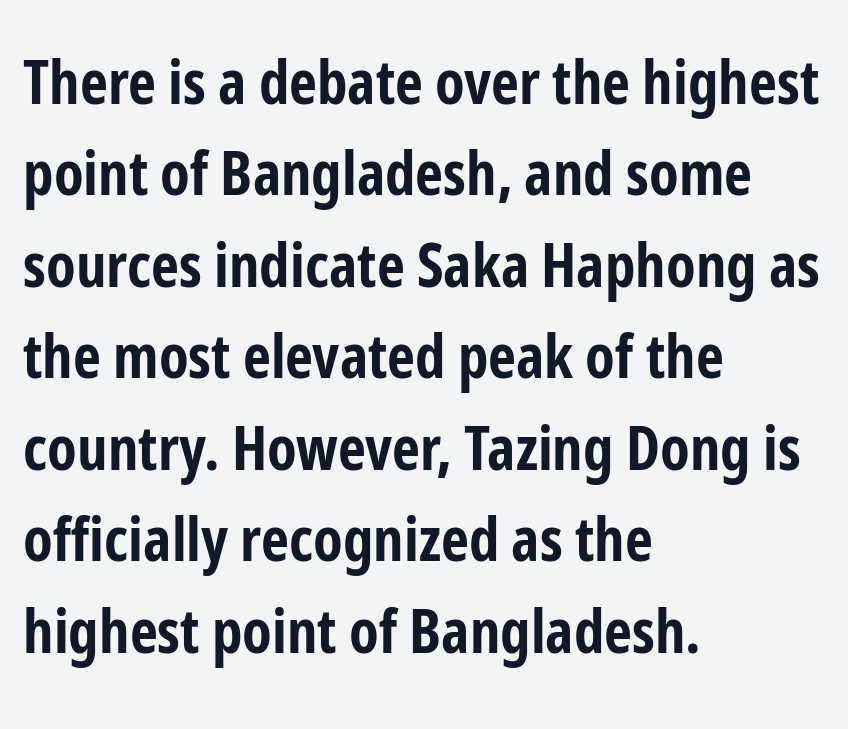
Q: Is the text bold? A: Yes.
Q: Is the text italic (slanted)? A: No, it is upright.
Q: Is the typeface a serif or a sans-serif typeface? A: Sans-serif.
Q: Is the text underlined? A: No.
Q: How is the paragraph aligned? A: Left-aligned.
Q: Is the spacing between letters normal or unusually wide? A: Normal.
Q: Is the spacing between lines tight, normal or loose? A: Normal.
Q: Width (condensed, normal, or wide)? A: Condensed.
Q: Stroke contrast? A: Low.
Q: x-height? A: Medium.
Q: Monospaced? A: No.
